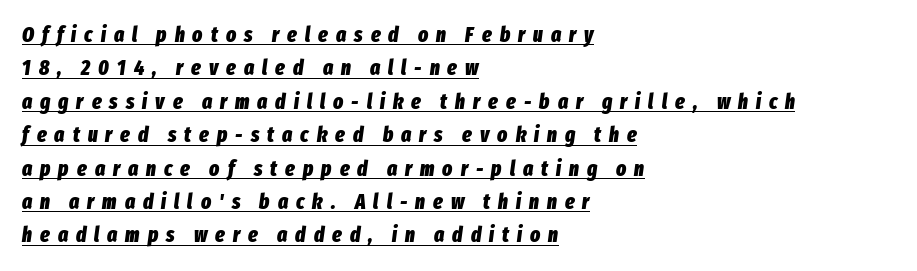
{"italic": "yes", "lean": "right", "slant_degrees": 8, "bold": "yes", "underline": "yes", "align": "left", "line_spacing": "normal", "line_spacing_ratio": 1.59, "letter_spacing": "wide", "letter_spacing_em": 0.38, "glyph_px": 21}
